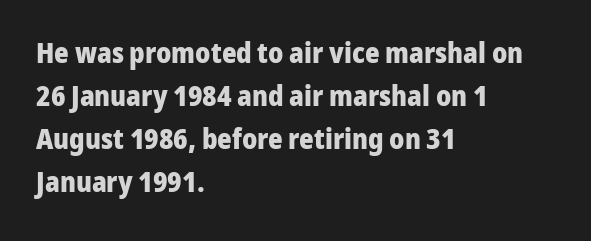
{"serif": "no", "italic": "no", "bold": "yes", "weight": "heavy", "width": "normal", "stroke_contrast": "low", "x_height": "medium", "monospaced": "no", "underline": "no", "align": "left", "line_spacing": "normal", "line_spacing_ratio": 1.54, "letter_spacing": "normal", "letter_spacing_em": 0.0, "glyph_px": 28}
